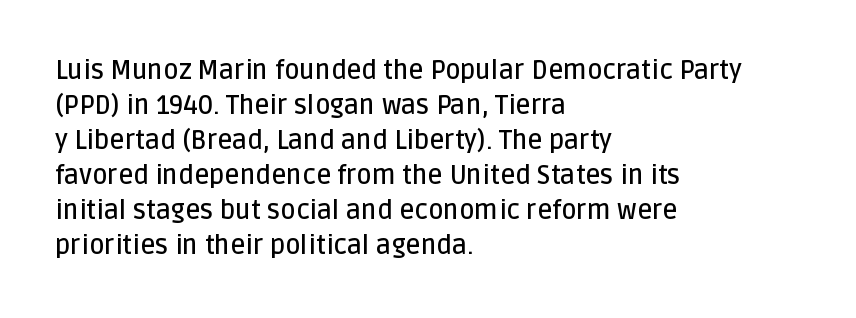
The image shows 26 px text type, upright; set left-aligned, normal line spacing (1.35x), normal letter spacing, not underlined.
